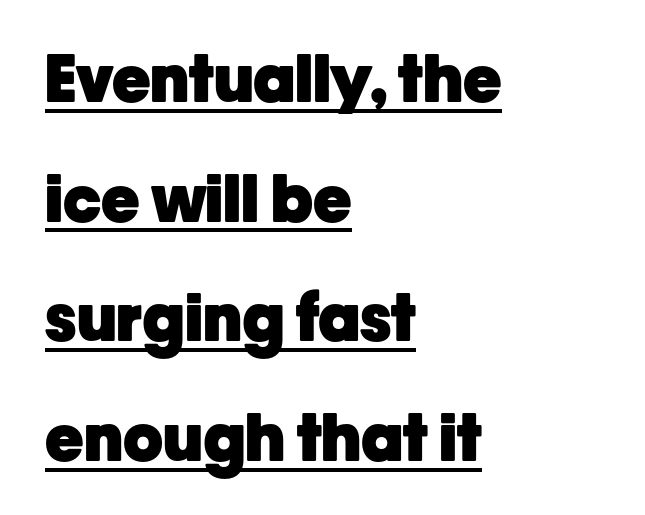
{"serif": "no", "italic": "no", "bold": "yes", "weight": "heavy", "width": "normal", "stroke_contrast": "low", "x_height": "medium", "monospaced": "no", "underline": "yes", "align": "left", "line_spacing_ratio": 1.84, "letter_spacing": "normal", "letter_spacing_em": 0.0, "glyph_px": 65}
